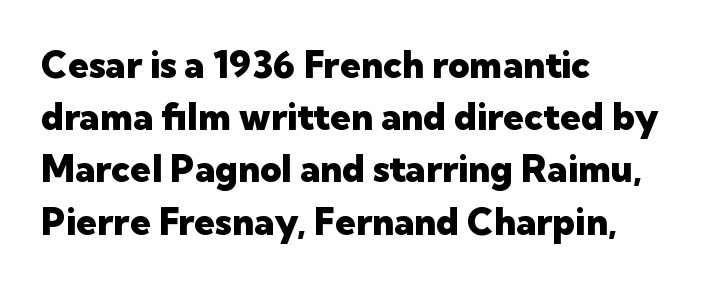
The image shows 37 px heavy sans-serif type, upright; set left-aligned, normal line spacing (1.41x), normal letter spacing, not underlined; low stroke contrast and a medium x-height.
